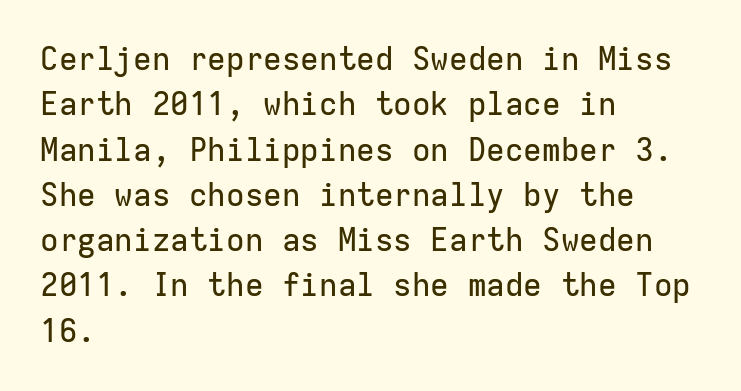
The image shows 31 px sans-serif type, upright, monospaced; set left-aligned, normal line spacing (1.46x), normal letter spacing, not underlined; low stroke contrast and a medium x-height.
